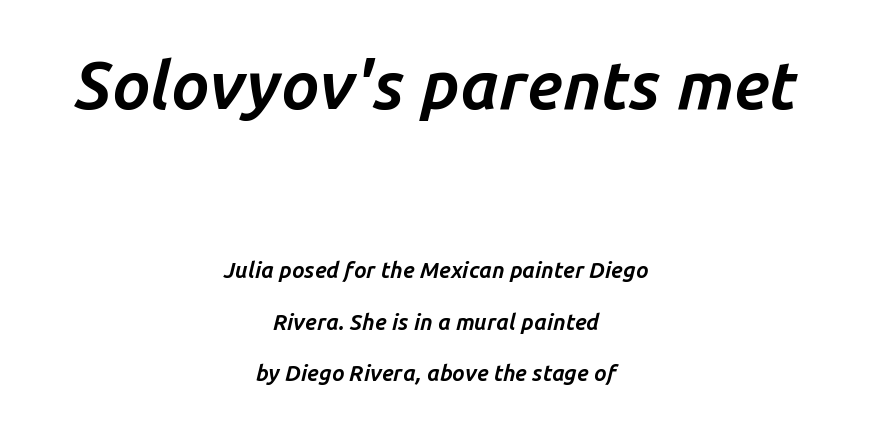
Does the weight exceed regular? Yes, all the way to bold. Caption: upper text group enlarged, lower text group reduced. The passage shown is typed in a proportional face where columns would drift. Every character sits at an angle, as italics do.
